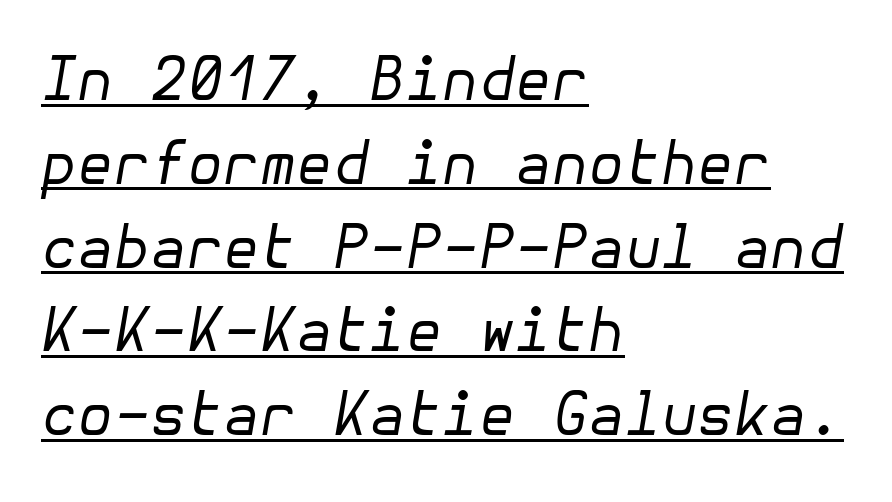
The rendering applies a slant to the glyphs. Is the stroke heavy? The answer is a plain regular-or-lighter. Horizontally, the lines are justified to the leading edge only. Normally led — the rows are evenly, conventionally spaced.
